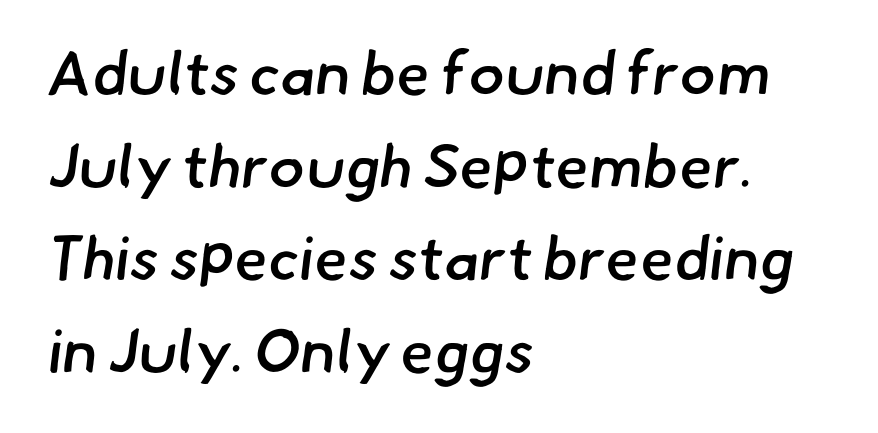
Q: Is the text bold? A: Semi-bold.
Q: Is the typeface a serif or a sans-serif typeface? A: Sans-serif.
Q: Is the text underlined? A: No.
Q: How is the paragraph aligned? A: Left-aligned.
Q: Is the spacing between letters normal or unusually wide? A: Normal.
Q: Is the spacing between lines tight, normal or loose? A: Normal.
Q: Width (condensed, normal, or wide)? A: Normal.
Q: Stroke contrast? A: Low.
Q: x-height? A: Small.
Q: Monospaced? A: No.
